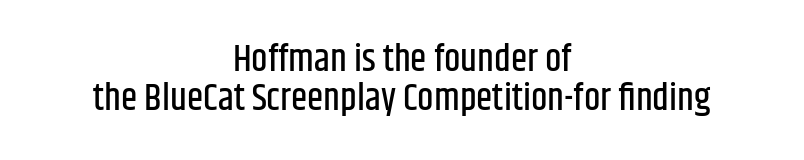
{"serif": "no", "italic": "no", "width": "condensed", "stroke_contrast": "low", "x_height": "large", "monospaced": "no", "underline": "no", "align": "center", "line_spacing": "tight", "line_spacing_ratio": 1.05, "letter_spacing": "normal", "letter_spacing_em": 0.0, "glyph_px": 37}
